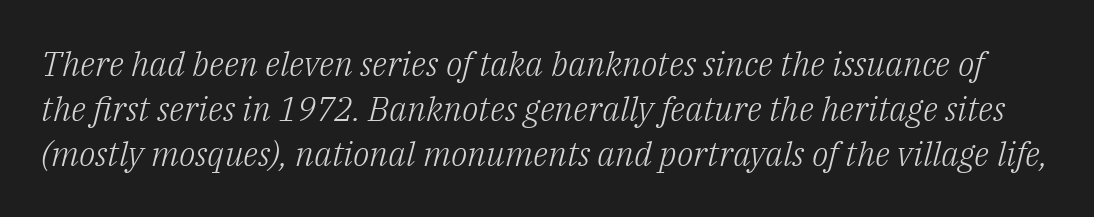
Tracking here is standard; glyphs follow each other at the usual distance. In terms of leading, this rendering sits right in the middle. It's the slanting kind of type. These lines are rendered in a variable-pitch font.
